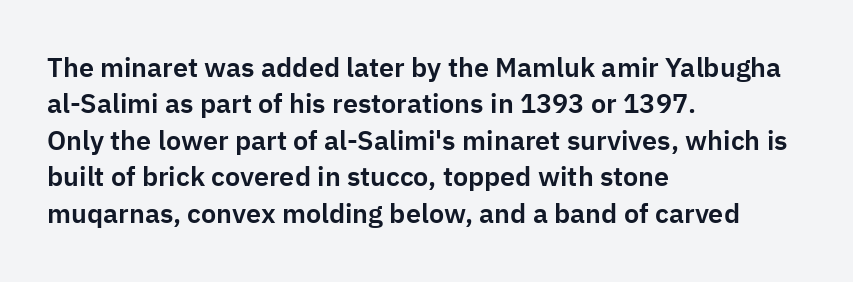
{"italic": "no", "underline": "no", "align": "left", "line_spacing": "normal", "line_spacing_ratio": 1.35, "letter_spacing": "normal", "letter_spacing_em": 0.0, "glyph_px": 27}
